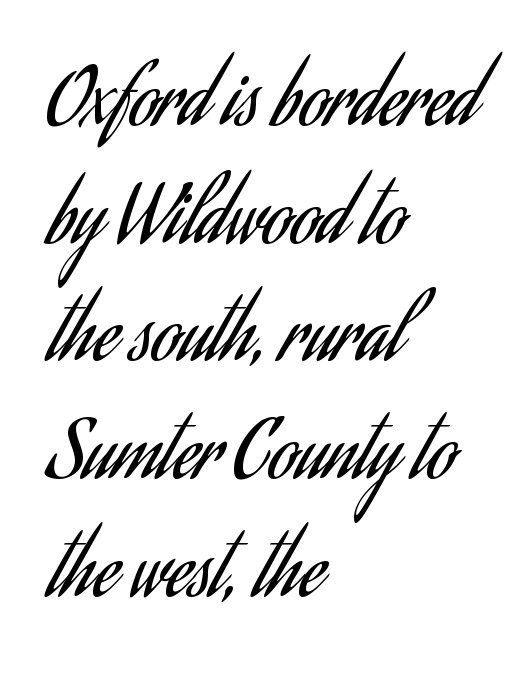
Q: Is the text bold? A: No.
Q: Is the text italic (slanted)? A: Yes.
Q: Is the typeface a serif or a sans-serif typeface? A: Sans-serif.
Q: Is the text underlined? A: No.
Q: How is the paragraph aligned? A: Left-aligned.
Q: Is the spacing between letters normal or unusually wide? A: Normal.
Q: Is the spacing between lines tight, normal or loose? A: Normal.
Q: Width (condensed, normal, or wide)? A: Condensed.
Q: Stroke contrast? A: Low.
Q: x-height? A: Small.
Q: Monospaced? A: No.
